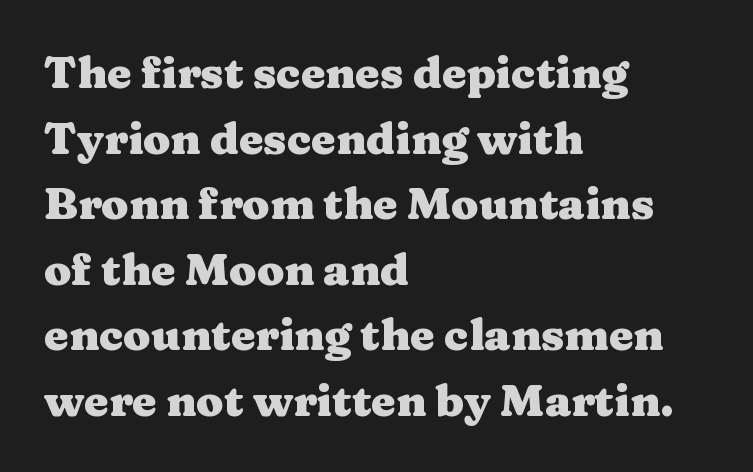
Q: Is the text bold? A: Yes.
Q: Is the text italic (slanted)? A: No, it is upright.
Q: Is the typeface a serif or a sans-serif typeface? A: Serif.
Q: Is the text underlined? A: No.
Q: How is the paragraph aligned? A: Left-aligned.
Q: Is the spacing between letters normal or unusually wide? A: Normal.
Q: Is the spacing between lines tight, normal or loose? A: Normal.
Q: Width (condensed, normal, or wide)? A: Wide.
Q: Stroke contrast? A: Medium.
Q: x-height? A: Medium.
Q: Monospaced? A: No.
